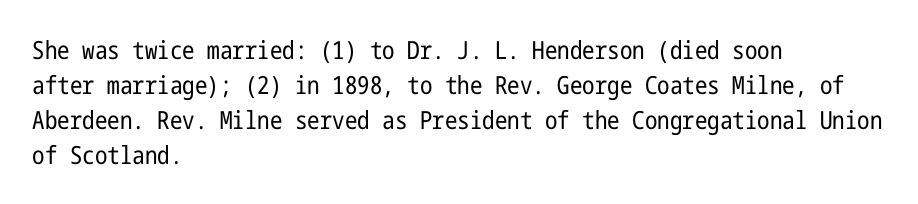
Nobody drew a line under any word here. The passage is arranged the way most books set body copy — flush left. Is the stroke heavy? The answer is a plain regular-or-lighter. Nobody touched the tracking dial on this one. A roman cut, with each character standing at attention. The space between consecutive lines is moderate.
